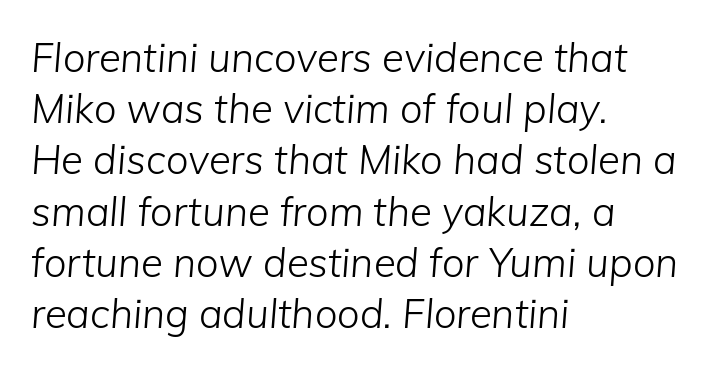
Q: Is the text bold? A: No.
Q: Is the text italic (slanted)? A: Yes, it leans right by about 5 degrees.
Q: Is the text underlined? A: No.
Q: How is the paragraph aligned? A: Left-aligned.
Q: Is the spacing between letters normal or unusually wide? A: Normal.
Q: Is the spacing between lines tight, normal or loose? A: Normal.
Q: Width (condensed, normal, or wide)? A: Normal.
Q: Stroke contrast? A: Low.
Q: x-height? A: Medium.
Q: Monospaced? A: No.
